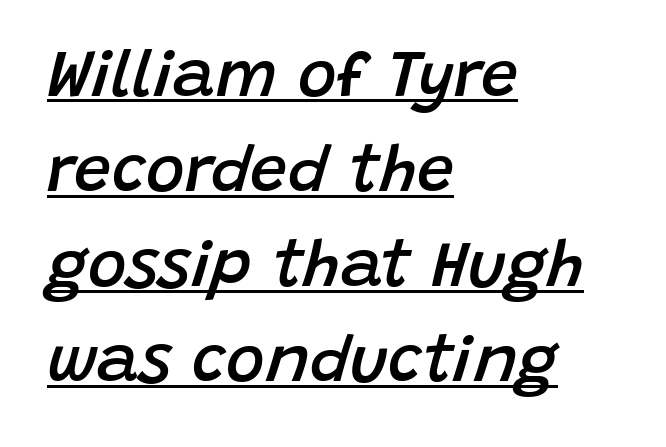
Q: Is the text bold? A: Semi-bold.
Q: Is the text italic (slanted)? A: Yes, it leans right by about 15 degrees.
Q: Is the text underlined? A: Yes.
Q: How is the paragraph aligned? A: Left-aligned.
Q: Is the spacing between letters normal or unusually wide? A: Normal.
Q: Is the spacing between lines tight, normal or loose? A: Normal.
Q: Width (condensed, normal, or wide)? A: Normal.
Q: Stroke contrast? A: Low.
Q: x-height? A: Large.
Q: Monospaced? A: No.
